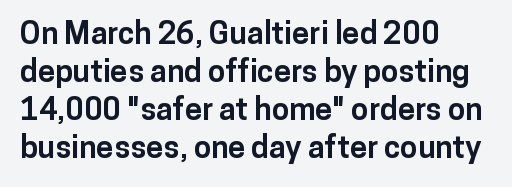
Regarding serifs, this sample does without them. Vertical strokes here are truly vertical. Left-aligned paragraph, ragged on the right. Anything drawn beneath the words? Only blank space. Look at the stroke-to-counter ratio: heavy, a bold. Spacing verdict: proportional, widths tailored to each character.
